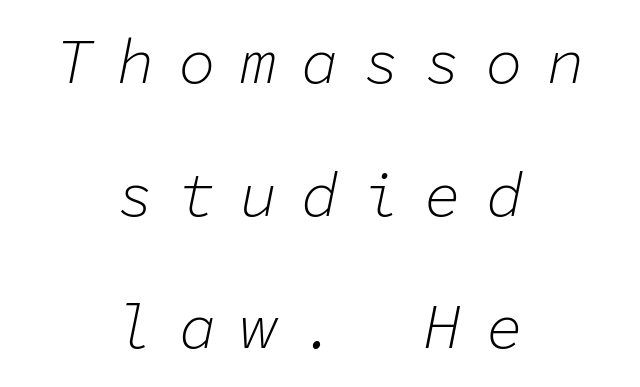
The image shows 62 px light type, italic (leaning right), monospaced; set centered, loose line spacing (2.14x), unusually wide letter spacing (+0.39 em), not underlined; low stroke contrast and a medium x-height.
